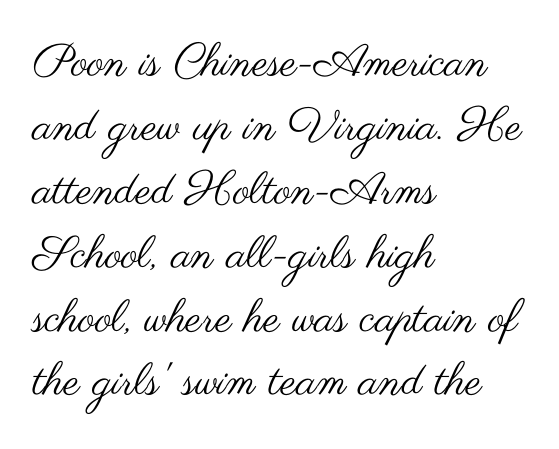
The image shows 45 px regular-weight, wide sans-serif type; set left-aligned, normal line spacing (1.42x), normal letter spacing, not underlined; medium stroke contrast and a small x-height.
